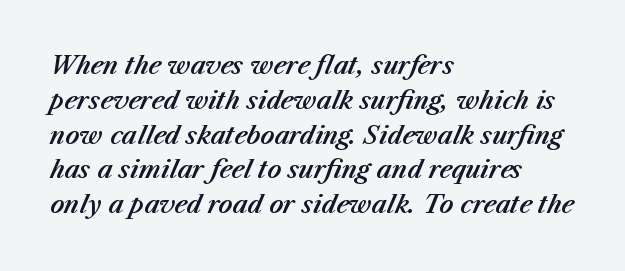
Q: Is the text italic (slanted)? A: Yes, it leans right by about 23 degrees.
Q: Is the text underlined? A: No.
Q: How is the paragraph aligned? A: Left-aligned.
Q: Is the spacing between letters normal or unusually wide? A: Normal.
Q: Is the spacing between lines tight, normal or loose? A: Normal.
